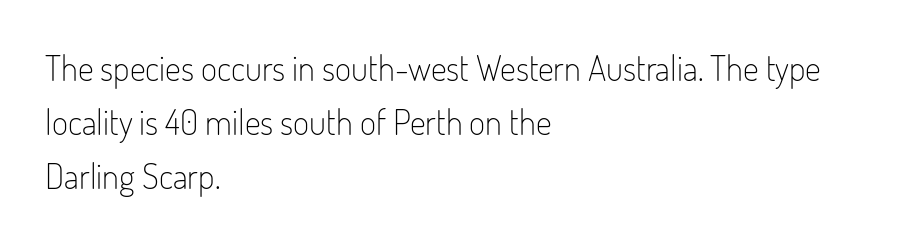
The image shows 35 px light, condensed sans-serif type, upright; set left-aligned, normal line spacing (1.54x), normal letter spacing, not underlined; low stroke contrast and a small x-height.
